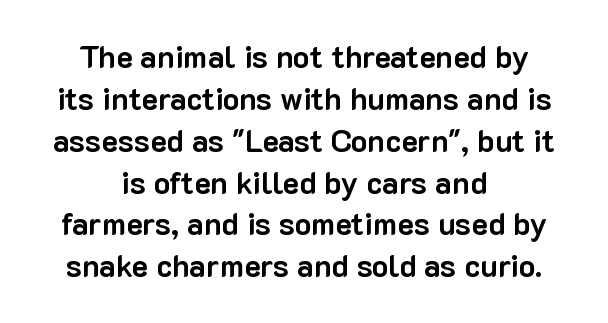
Quick note: underline off. This is heavy type, rendered in bold. Each line is balanced around a shared central axis. Line spacing here is normal. Unlike a traditional serif, this face leaves its strokes unadorned. Do the characters align in a grid? No, the font is proportional.
